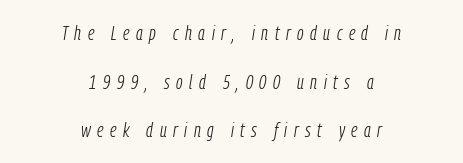
Q: Is the text bold? A: No.
Q: Is the text italic (slanted)? A: Yes, it leans right by about 9 degrees.
Q: Is the text underlined? A: No.
Q: How is the paragraph aligned? A: Centered.
Q: Is the spacing between letters normal or unusually wide? A: Unusually wide.
Q: Is the spacing between lines tight, normal or loose? A: Loose.
